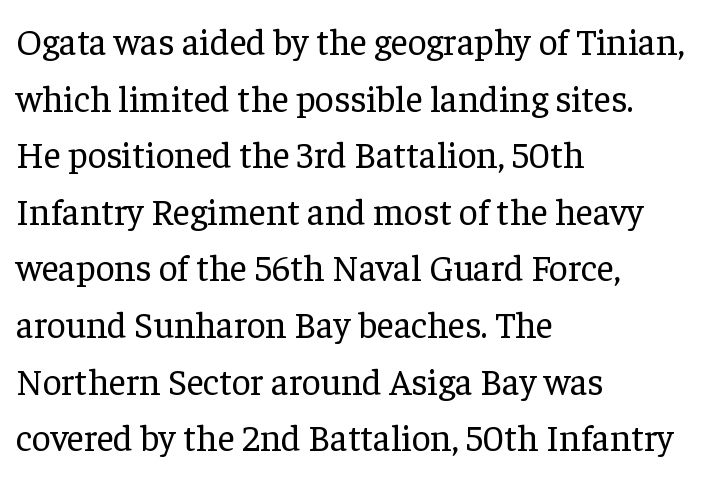
{"serif": "yes", "italic": "no", "bold": "no", "weight": "regular", "width": "normal", "stroke_contrast": "low", "x_height": "medium", "monospaced": "no", "underline": "no", "align": "left", "line_spacing": "normal", "line_spacing_ratio": 1.53, "letter_spacing": "normal", "letter_spacing_em": 0.0, "glyph_px": 37}
